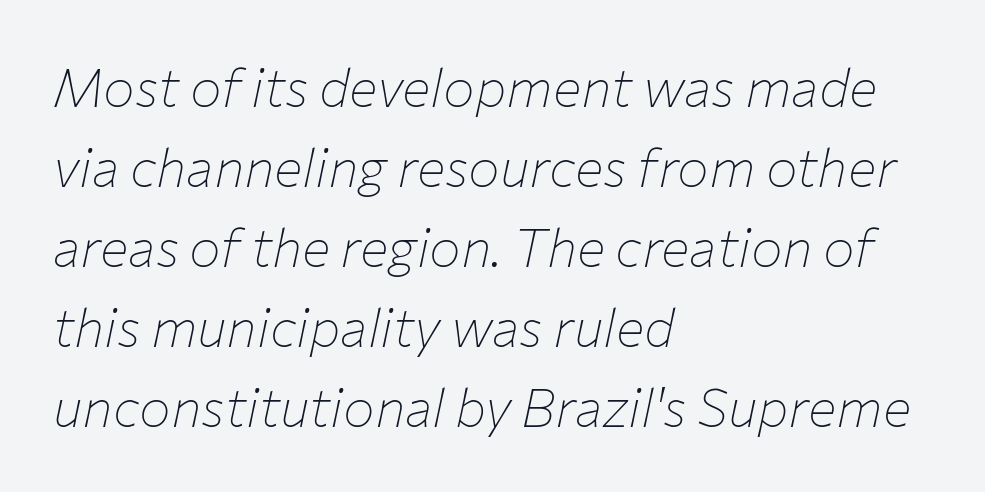
The image shows 53 px thin type, italic (leaning right); set left-aligned, normal line spacing (1.51x), normal letter spacing, not underlined; low stroke contrast and a medium x-height.
